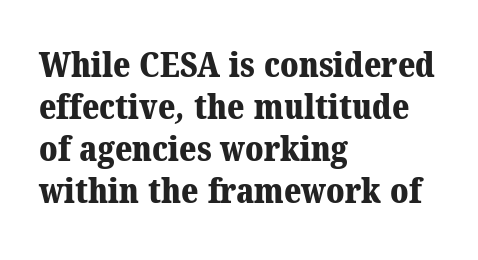
{"serif": "yes", "bold": "yes", "weight": "bold", "width": "normal", "stroke_contrast": "medium", "x_height": "medium", "monospaced": "no", "underline": "no", "align": "left", "line_spacing_ratio": 1.2, "letter_spacing": "normal", "letter_spacing_em": 0.0, "glyph_px": 35}
